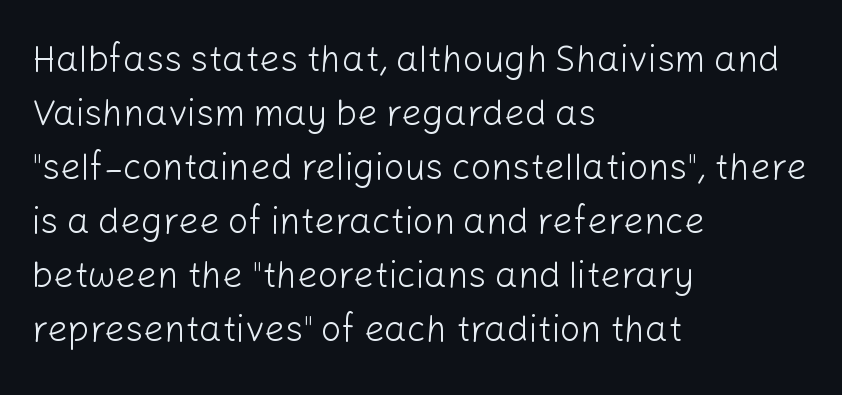
{"serif": "no", "italic": "no", "bold": "no", "weight": "light", "width": "normal", "stroke_contrast": "low", "x_height": "medium", "monospaced": "no", "underline": "no", "align": "left", "line_spacing": "normal", "line_spacing_ratio": 1.5, "letter_spacing": "normal", "letter_spacing_em": 0.0, "glyph_px": 36}
